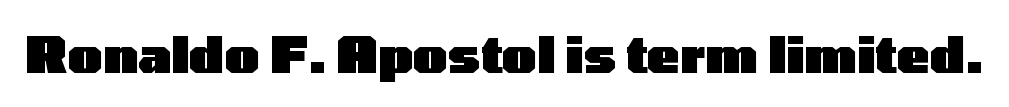
The image shows 49 px heavy, wide sans-serif type, upright; set normal letter spacing, not underlined; low stroke contrast and a medium x-height.
